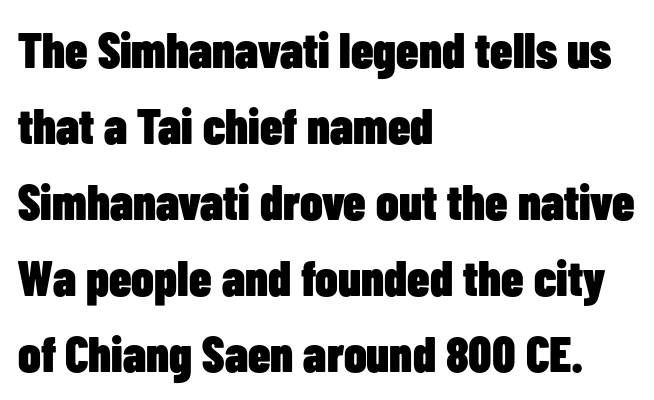
Glance below the letters and you will spot only blank space. Chunky letters — that's bold for sure. This rendering leaves character spacing at its baseline value. Spacing verdict: proportional, widths tailored to each character. Does the copy run flush right? No — it runs flush left. Posture: vertical.
